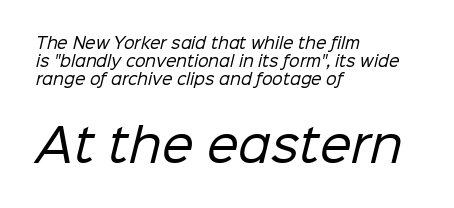
Q: Is the text bold? A: No.
Q: Is the typeface a serif or a sans-serif typeface? A: Sans-serif.
Q: Is the text underlined? A: No.
Q: How is the paragraph aligned? A: Left-aligned.
Q: Is the spacing between letters normal or unusually wide? A: Normal.
Q: Which block of text is set in a larger size, the first (top) or the second (bottom)? A: The second (bottom) one.
Q: Width (condensed, normal, or wide)? A: Normal.
Q: Stroke contrast? A: Low.
Q: x-height? A: Medium.
Q: Monospaced? A: No.
